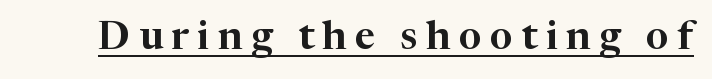
Q: Is the text italic (slanted)? A: No, it is upright.
Q: Is the typeface a serif or a sans-serif typeface? A: Serif.
Q: Is the text underlined? A: Yes.
Q: Is the spacing between letters normal or unusually wide? A: Unusually wide.
Q: Width (condensed, normal, or wide)? A: Normal.
Q: Stroke contrast? A: High.
Q: x-height? A: Medium.
Q: Monospaced? A: No.
